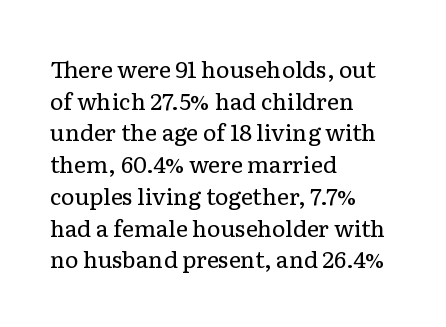
{"italic": "no", "bold": "no", "underline": "no", "align": "left", "line_spacing": "normal", "line_spacing_ratio": 1.38, "letter_spacing": "normal", "letter_spacing_em": 0.0, "glyph_px": 23}
